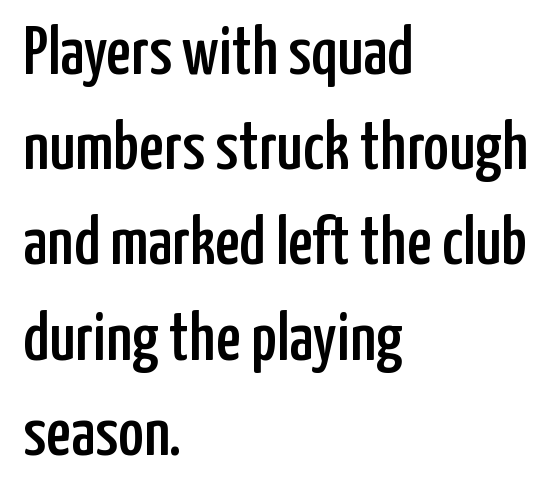
Q: Is the text italic (slanted)? A: No, it is upright.
Q: Is the typeface a serif or a sans-serif typeface? A: Sans-serif.
Q: Is the text underlined? A: No.
Q: How is the paragraph aligned? A: Left-aligned.
Q: Is the spacing between letters normal or unusually wide? A: Normal.
Q: Is the spacing between lines tight, normal or loose? A: Normal.
Q: Width (condensed, normal, or wide)? A: Condensed.
Q: Stroke contrast? A: Low.
Q: x-height? A: Medium.
Q: Monospaced? A: No.
